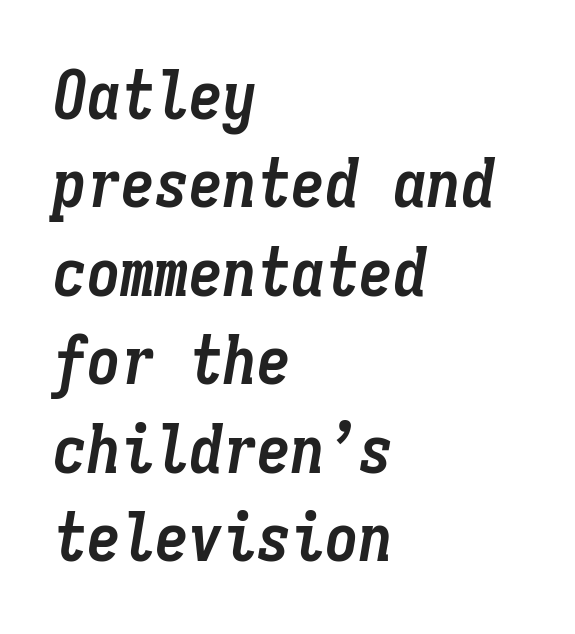
The image shows 68 px semibold, condensed type, italic (leaning right), monospaced; set left-aligned, normal line spacing (1.3x), normal letter spacing, not underlined; low stroke contrast and a medium x-height.
